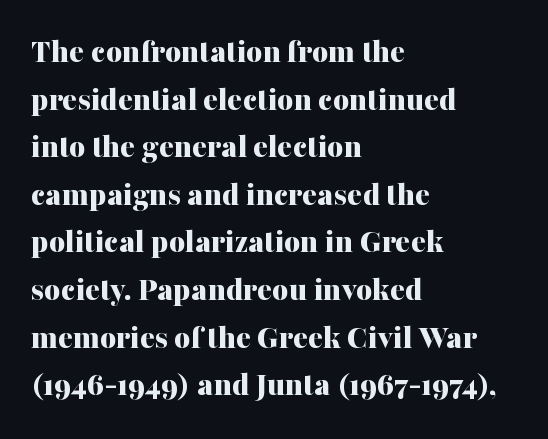
Quick note: interline space is typical. Looks like regular typesetting: each glyph gets only the width it needs. Leftover space on each line is placed entirely after the last word. Beneath every word, the page is bare. The passage shown is typeset with a serif family. Caption: standard tracking, unaltered.
